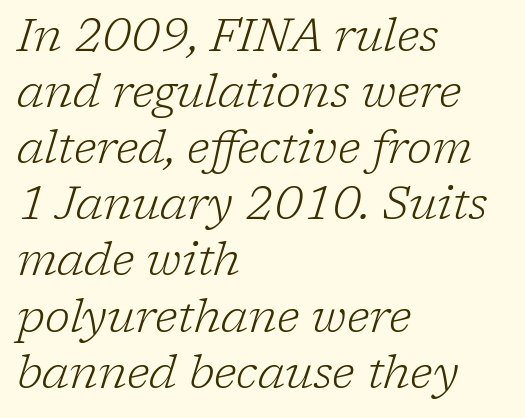
The image shows 46 px light serif type, italic (leaning right); set left-aligned, line spacing 1.22x, normal letter spacing, not underlined; low stroke contrast and a medium x-height.
